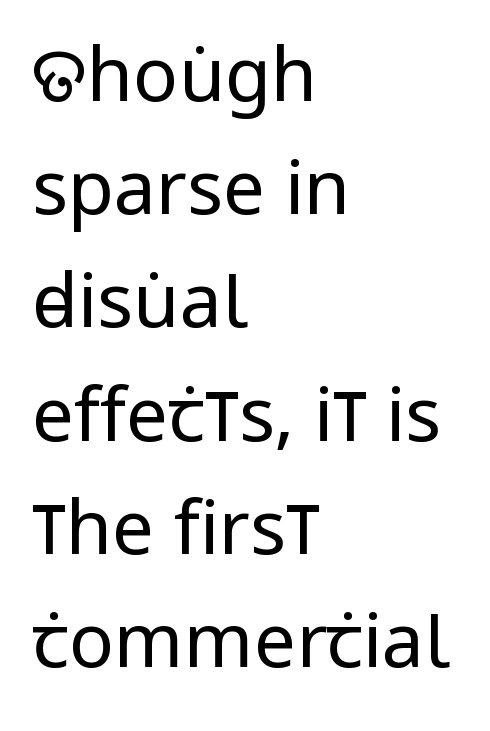
Q: Is the text bold? A: No.
Q: Is the text italic (slanted)? A: No, it is upright.
Q: Is the typeface a serif or a sans-serif typeface? A: Sans-serif.
Q: Is the text underlined? A: No.
Q: How is the paragraph aligned? A: Left-aligned.
Q: Is the spacing between letters normal or unusually wide? A: Normal.
Q: Is the spacing between lines tight, normal or loose? A: Normal.
Q: Width (condensed, normal, or wide)? A: Condensed.
Q: Stroke contrast? A: Low.
Q: x-height? A: Large.
Q: Monospaced? A: No.
